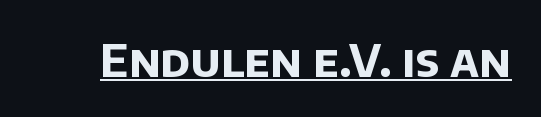
A full-strength bold gives these letters their thick strokes. Regarding serifs, this sample does without them. The letters advance in unequal steps, a hallmark of proportional type. Every word sits above its own underline. Between one letter and the next there's only the usual sliver of space.
